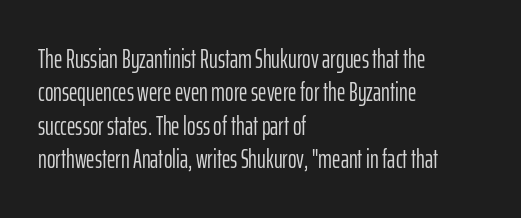
Q: Is the text bold? A: No.
Q: Is the text italic (slanted)? A: No, it is upright.
Q: Is the text underlined? A: No.
Q: How is the paragraph aligned? A: Left-aligned.
Q: Is the spacing between letters normal or unusually wide? A: Normal.
Q: Is the spacing between lines tight, normal or loose? A: Normal.
